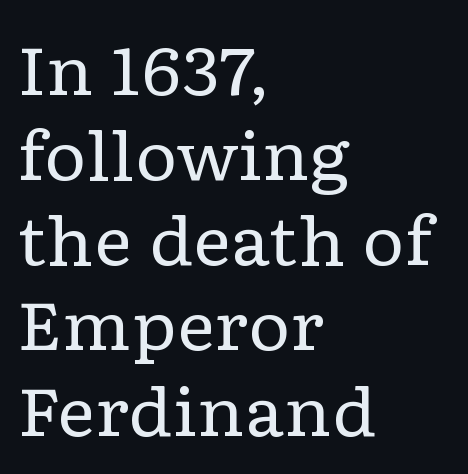
The paragraph has a hard left edge and a soft right edge. You can tell from the footed stems that serif type was used. Weight class: somewhere from thin through regular. A typesetter would call this proportional, since set widths differ per character. The glyphs are unaccompanied by any horizontal stroke below them. Tracking value appears to be zero — textbook default spacing.
